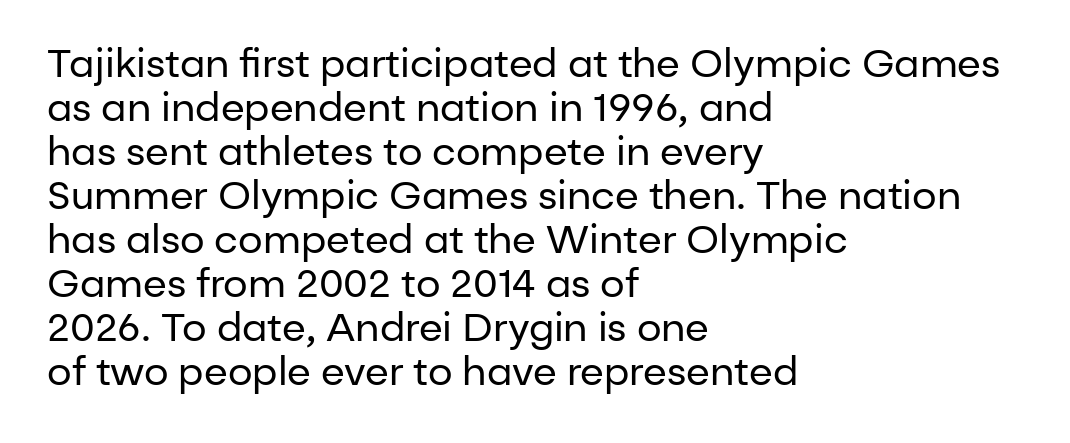
The image shows 39 px regular-weight sans-serif type, upright; set left-aligned, tight line spacing (1.13x), normal letter spacing, not underlined; low stroke contrast and a medium x-height.
